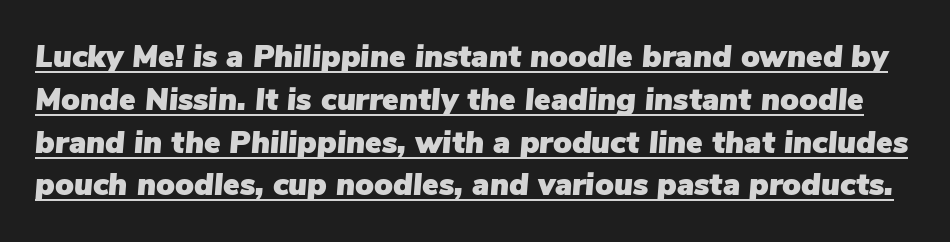
Q: Is the text italic (slanted)? A: Yes, it leans right by about 5 degrees.
Q: Is the text underlined? A: Yes.
Q: Is the spacing between letters normal or unusually wide? A: Normal.
Q: Is the spacing between lines tight, normal or loose? A: Normal.
Q: Width (condensed, normal, or wide)? A: Normal.
Q: Stroke contrast? A: Low.
Q: x-height? A: Medium.
Q: Monospaced? A: No.
